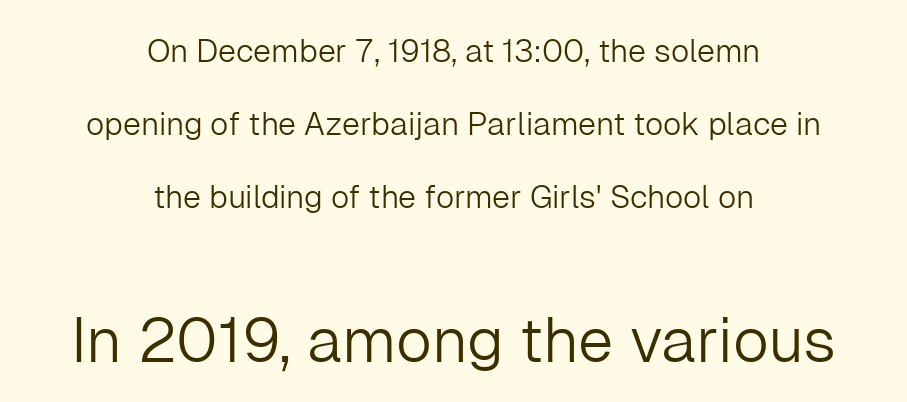
Weight class: somewhere from thin through regular. A student would call this center alignment; a typographer would say set centered. Nope, no serifs anywhere on these letters. The block sitting lower on the canvas is the one with enlarged characters.
